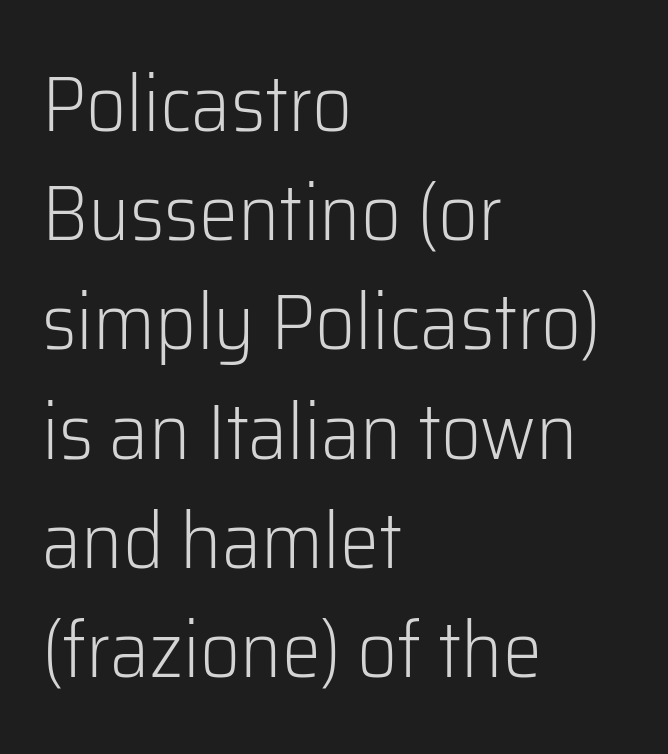
The image shows 78 px light sans-serif type, upright; set left-aligned, normal line spacing (1.4x), normal letter spacing, not underlined; low stroke contrast and a medium x-height.
